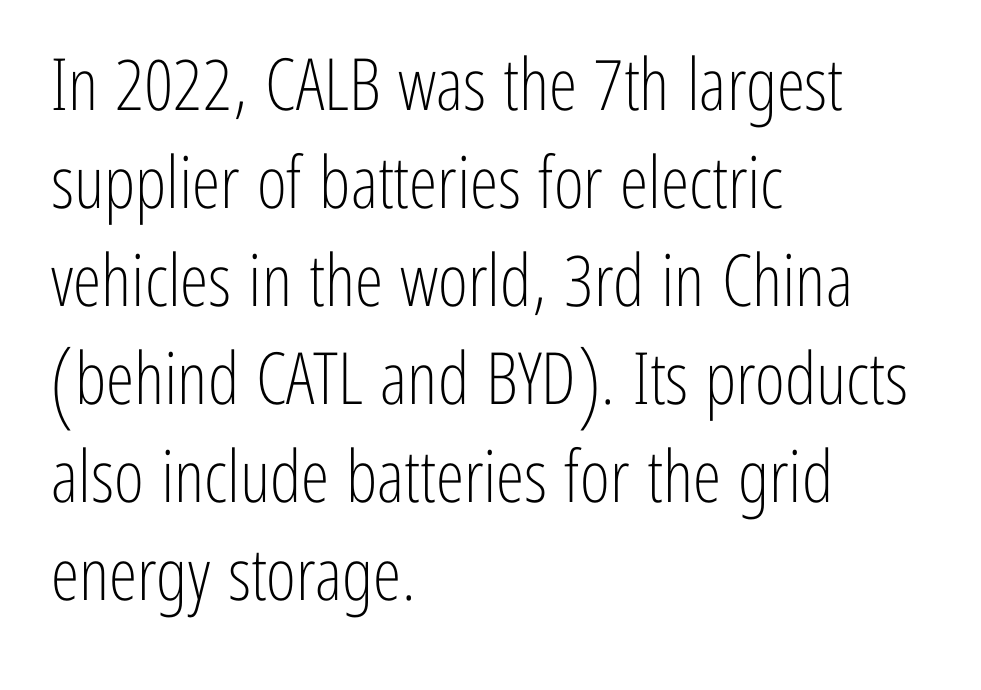
{"serif": "no", "italic": "no", "bold": "no", "weight": "light", "width": "condensed", "stroke_contrast": "low", "x_height": "medium", "monospaced": "no", "underline": "no", "align": "left", "line_spacing": "normal", "line_spacing_ratio": 1.36, "letter_spacing": "normal", "letter_spacing_em": 0.0, "glyph_px": 72}
